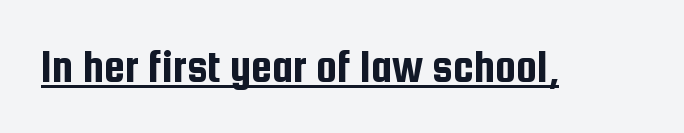
The image shows 47 px condensed sans-serif type, upright; set normal letter spacing, underlined; low stroke contrast and a medium x-height.
